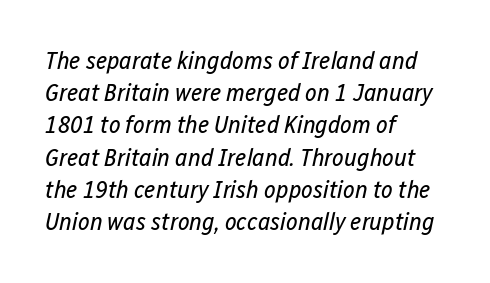
The image shows 25 px text type, italic (leaning right); set left-aligned, normal line spacing (1.29x), normal letter spacing, not underlined.
